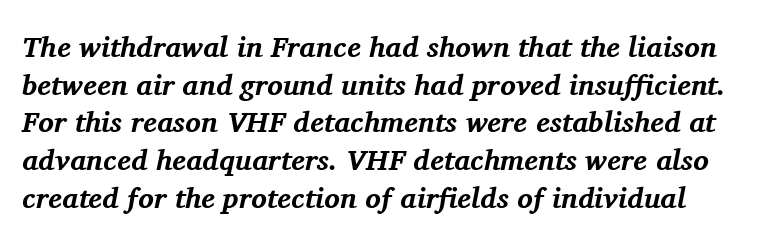
Q: Is the text bold? A: Yes.
Q: Is the text italic (slanted)? A: Yes, it leans right by about 11 degrees.
Q: Is the typeface a serif or a sans-serif typeface? A: Serif.
Q: Is the text underlined? A: No.
Q: Is the spacing between letters normal or unusually wide? A: Normal.
Q: Is the spacing between lines tight, normal or loose? A: Normal.
Q: Width (condensed, normal, or wide)? A: Normal.
Q: Stroke contrast? A: Medium.
Q: x-height? A: Medium.
Q: Monospaced? A: No.
